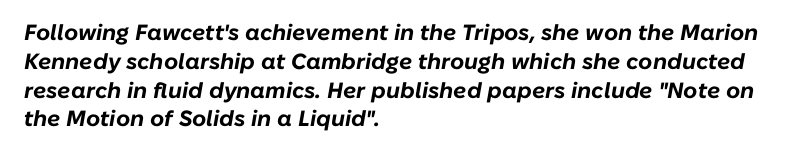
{"italic": "yes", "lean": "right", "slant_degrees": 10, "bold": "yes", "underline": "no", "align": "left", "line_spacing": "normal", "line_spacing_ratio": 1.31, "letter_spacing": "normal", "letter_spacing_em": 0.0, "glyph_px": 22}
